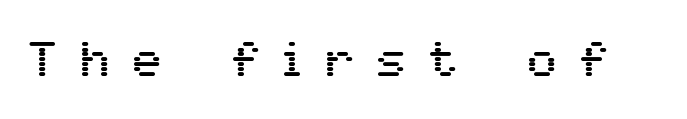
You could not count columns in this text — the font is proportionally spaced. Nope, not italic — everything's standing straight. You can tell from the bare stems that sans-serif type was used. Decoration check: the copy has no underline. Is the letter spacing exaggerated? Yes — the characters are pushed far apart.
